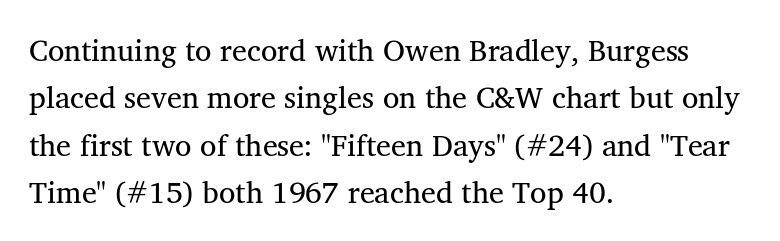
This sample is left-justified, so line endings fall wherever the words run out. You could not count columns in this text — the font is proportionally spaced. Honestly, the letter spacing is just normal — you wouldn't notice it. Check the space under the baseline: it is left empty. This rendering employs a face with finishing strokes, i.e., a serif.
